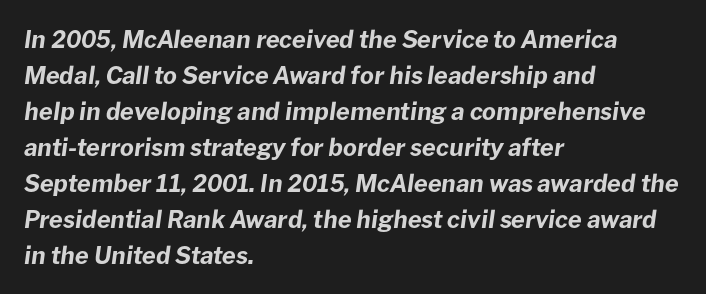
Q: Is the text bold? A: Yes.
Q: Is the text italic (slanted)? A: Yes, it leans right by about 8 degrees.
Q: Is the text underlined? A: No.
Q: How is the paragraph aligned? A: Left-aligned.
Q: Is the spacing between letters normal or unusually wide? A: Normal.
Q: Is the spacing between lines tight, normal or loose? A: Normal.
